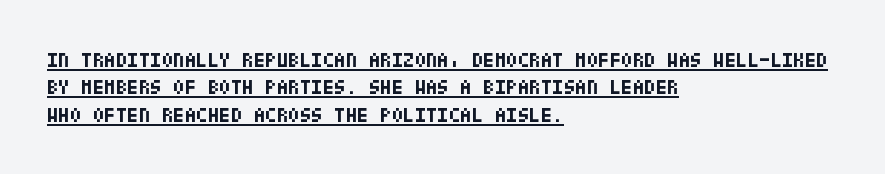
{"italic": "no", "bold": "yes", "underline": "yes", "align": "left", "line_spacing": "normal", "line_spacing_ratio": 1.3, "letter_spacing": "normal", "letter_spacing_em": 0.0, "glyph_px": 21}
